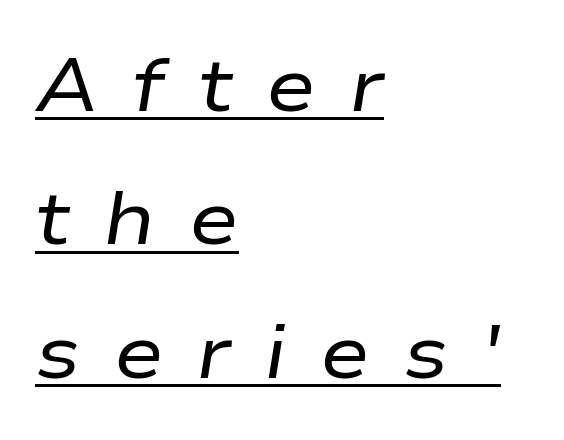
{"italic": "yes", "lean": "right", "slant_degrees": 9, "bold": "no", "weight": "regular", "width": "wide", "stroke_contrast": "low", "x_height": "medium", "monospaced": "no", "underline": "yes", "align": "left", "line_spacing_ratio": 1.78, "letter_spacing": "wide", "letter_spacing_em": 0.44, "glyph_px": 75}
